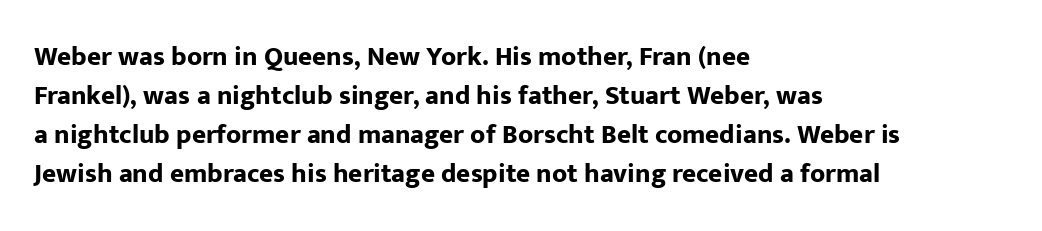
Line starts are locked; line ends wander. On the weight axis this lands at bold, roughly 700. Italic: no, the glyphs are upright roman. Glance below the letters and you will spot only blank space.
